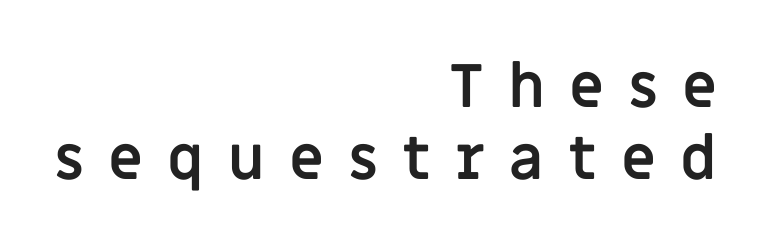
{"serif": "no", "italic": "no", "bold": "yes", "weight": "semibold", "width": "normal", "stroke_contrast": "low", "x_height": "large", "monospaced": "no", "underline": "no", "align": "right", "line_spacing_ratio": 1.2, "letter_spacing": "wide", "letter_spacing_em": 0.4, "glyph_px": 60}
